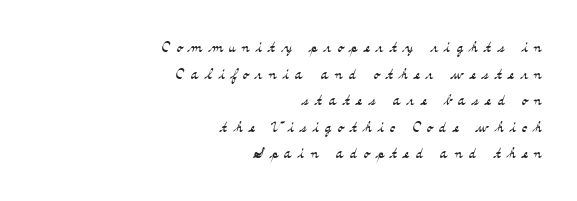
The image shows 20 px text type; set right-aligned, normal line spacing (1.33x), unusually wide letter spacing (+0.32 em), not underlined.
